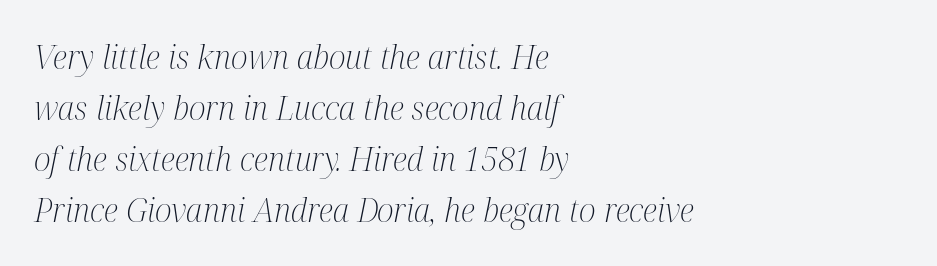
The typesetting does not lean heavy: it is not bold. The passage shown is typed in a proportional face where columns would drift. Any mark beneath the type? The region is blank. The face used here is rendered with its standard letterfit. The rendering anchors every line to the left-hand side.
